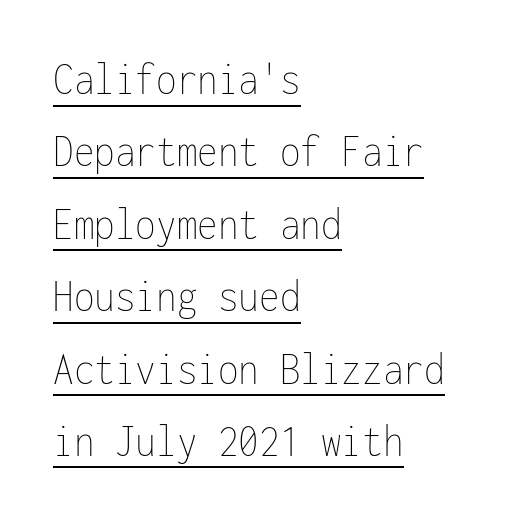
Q: Is the text bold? A: No.
Q: Is the text italic (slanted)? A: No, it is upright.
Q: Is the text underlined? A: Yes.
Q: How is the paragraph aligned? A: Left-aligned.
Q: Is the spacing between letters normal or unusually wide? A: Normal.
Q: Is the spacing between lines tight, normal or loose? A: Normal.
Q: Width (condensed, normal, or wide)? A: Condensed.
Q: Stroke contrast? A: Low.
Q: x-height? A: Medium.
Q: Monospaced? A: Yes.
